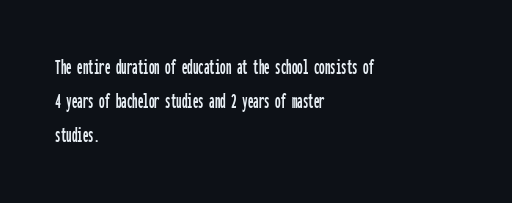
Students, observe: this is what conventionally led text looks like. This sample uses an upright cut, with every glyph sitting square on the baseline. A clean baseline with only descenders dipping below it. Each word holds together tightly as a unit, with standard inter-letter gaps.
